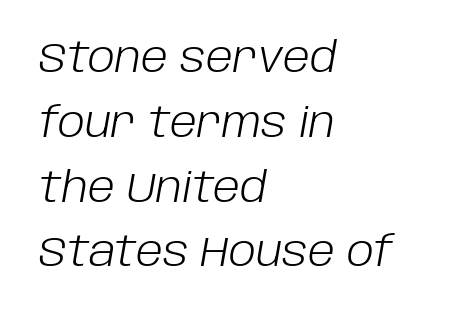
The image shows 41 px light type, italic (leaning right); set left-aligned, normal line spacing (1.58x), normal letter spacing, not underlined; low stroke contrast and a large x-height.
